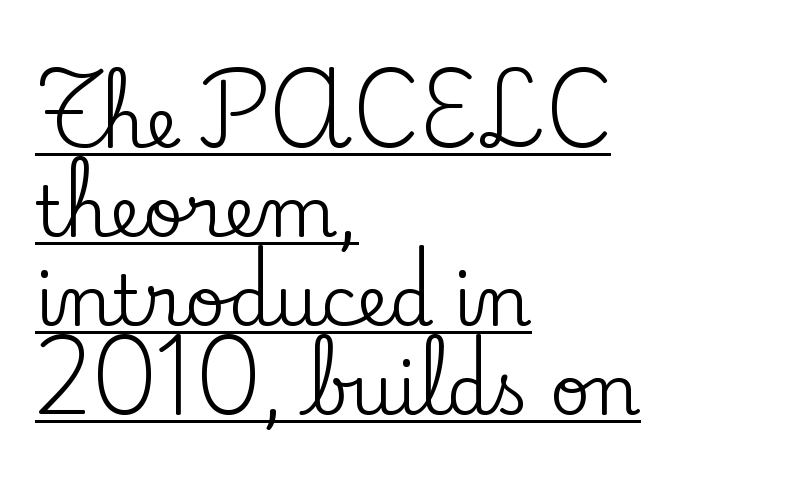
This is roman type, the default non-slanted kind. Is the letter spacing exaggerated? No — it looks like the ordinary default. A normal amount of white space separates one row of letters from the next. These characters rest on top of a visible drawn line.
